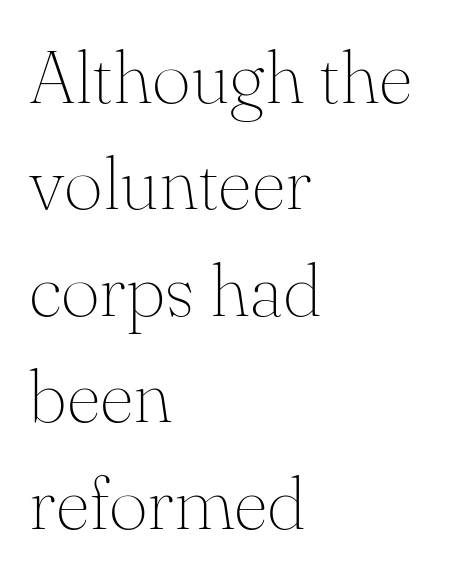
{"serif": "yes", "italic": "no", "bold": "no", "weight": "thin", "width": "normal", "stroke_contrast": "medium", "x_height": "small", "monospaced": "no", "underline": "no", "align": "left", "line_spacing": "normal", "line_spacing_ratio": 1.42, "letter_spacing": "normal", "letter_spacing_em": 0.0, "glyph_px": 75}
